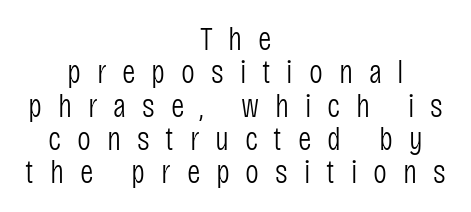
Q: Is the text bold? A: No.
Q: Is the text italic (slanted)? A: No, it is upright.
Q: Is the typeface a serif or a sans-serif typeface? A: Sans-serif.
Q: Is the text underlined? A: No.
Q: How is the paragraph aligned? A: Centered.
Q: Is the spacing between letters normal or unusually wide? A: Unusually wide.
Q: Is the spacing between lines tight, normal or loose? A: Tight.
Q: Width (condensed, normal, or wide)? A: Condensed.
Q: Stroke contrast? A: Low.
Q: x-height? A: Large.
Q: Monospaced? A: No.
